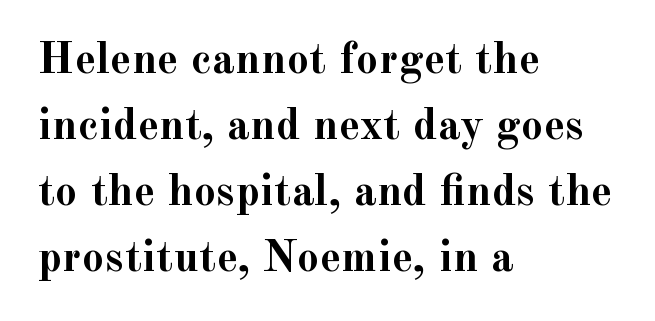
{"serif": "yes", "italic": "no", "bold": "yes", "weight": "semibold", "width": "normal", "x_height": "small", "monospaced": "no", "underline": "no", "align": "left", "line_spacing": "normal", "line_spacing_ratio": 1.47, "letter_spacing": "normal", "letter_spacing_em": 0.0, "glyph_px": 45}
